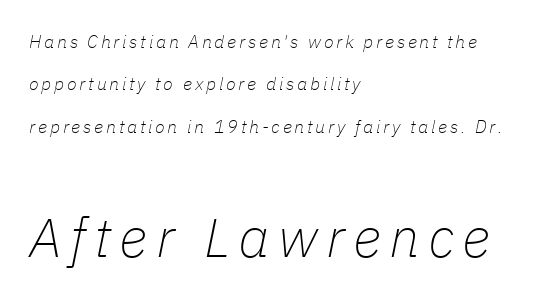
Q: Is the text bold? A: No.
Q: Is the text italic (slanted)? A: Yes, it leans right by about 11 degrees.
Q: Is the text underlined? A: No.
Q: How is the paragraph aligned? A: Left-aligned.
Q: Is the spacing between lines tight, normal or loose? A: Loose.
Q: Which block of text is set in a larger size, the first (top) or the second (bottom)? A: The second (bottom) one.
Q: Width (condensed, normal, or wide)? A: Normal.
Q: Stroke contrast? A: Low.
Q: x-height? A: Medium.
Q: Monospaced? A: No.
